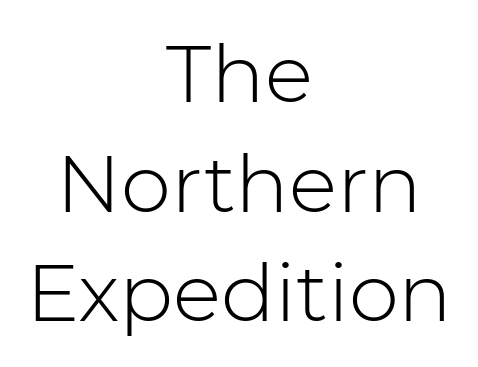
Words appear dense and cohesive because spacing is normal. Are there feet on the stems? There aren't — it's a sans. Do the letters lean? They stand straight. Stroke mass is kept to a normal reading level or below. Horizontally, the lines are justified to the midpoint only. Check under the words: just untouched page.
